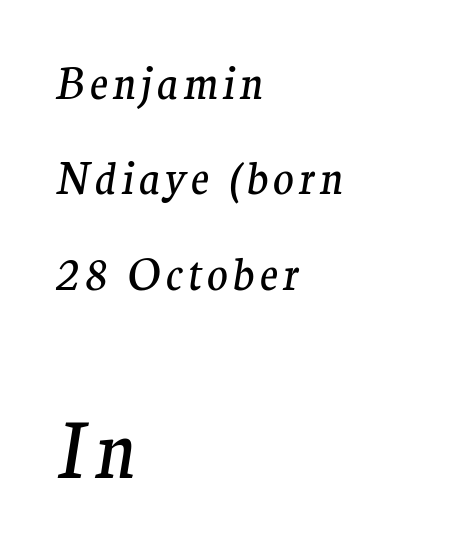
Q: Is the text bold? A: No.
Q: Is the text italic (slanted)? A: Yes, it leans right by about 9 degrees.
Q: Is the typeface a serif or a sans-serif typeface? A: Serif.
Q: Is the text underlined? A: No.
Q: How is the paragraph aligned? A: Left-aligned.
Q: Is the spacing between lines tight, normal or loose? A: Loose.
Q: Which block of text is set in a larger size, the first (top) or the second (bottom)? A: The second (bottom) one.
Q: Width (condensed, normal, or wide)? A: Normal.
Q: Stroke contrast? A: Medium.
Q: x-height? A: Medium.
Q: Monospaced? A: No.
